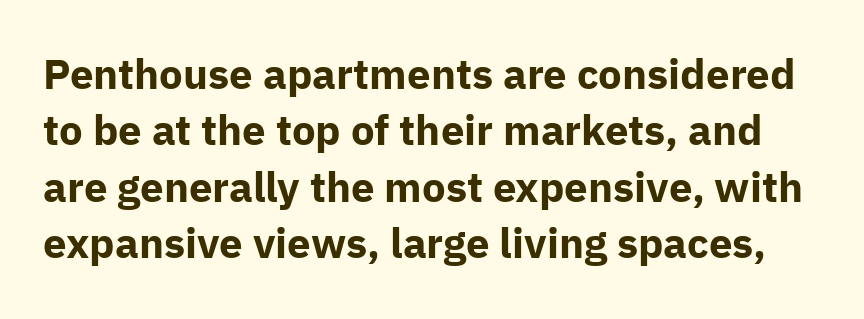
The image shows 42 px bold sans-serif type, upright; set normal line spacing (1.34x), normal letter spacing, not underlined; low stroke contrast and a medium x-height.
